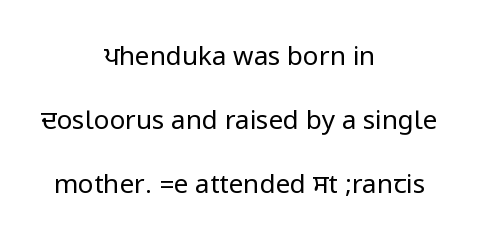
Q: Is the text bold? A: No.
Q: Is the text italic (slanted)? A: No, it is upright.
Q: Is the text underlined? A: No.
Q: How is the paragraph aligned? A: Centered.
Q: Is the spacing between letters normal or unusually wide? A: Normal.
Q: Is the spacing between lines tight, normal or loose? A: Loose.
